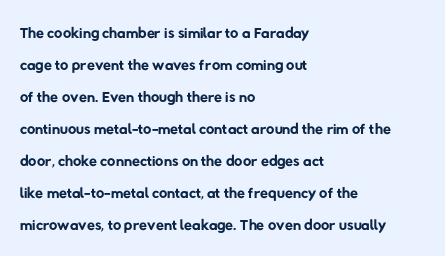
The typesetter chose a ragged-right arrangement here. Compared with typical paragraphs, the rows here are spaced about the same. Look at the tracking — it's just the regular setting, nothing added. The space beneath each line is pristine and unruled. Caption: face not bold, strokes unweighted.
